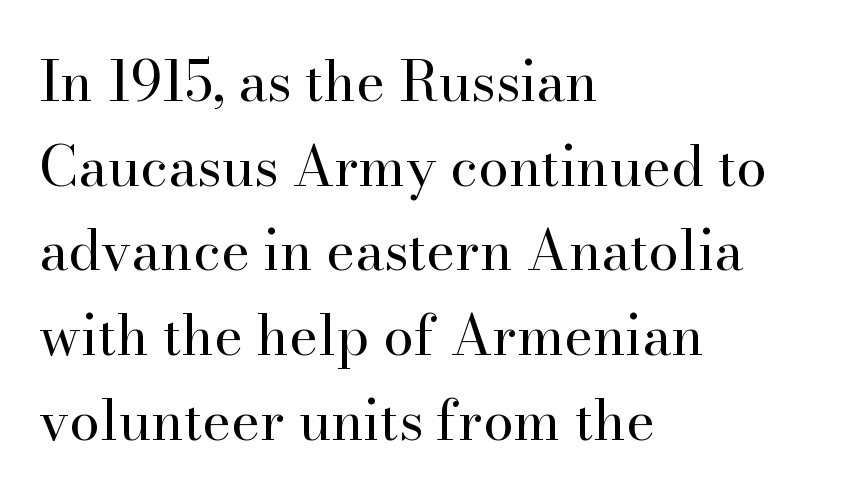
Q: Is the text bold? A: No.
Q: Is the text italic (slanted)? A: No, it is upright.
Q: Is the typeface a serif or a sans-serif typeface? A: Serif.
Q: Is the text underlined? A: No.
Q: How is the paragraph aligned? A: Left-aligned.
Q: Is the spacing between letters normal or unusually wide? A: Normal.
Q: Is the spacing between lines tight, normal or loose? A: Normal.
Q: Width (condensed, normal, or wide)? A: Normal.
Q: Stroke contrast? A: High.
Q: x-height? A: Small.
Q: Monospaced? A: No.
